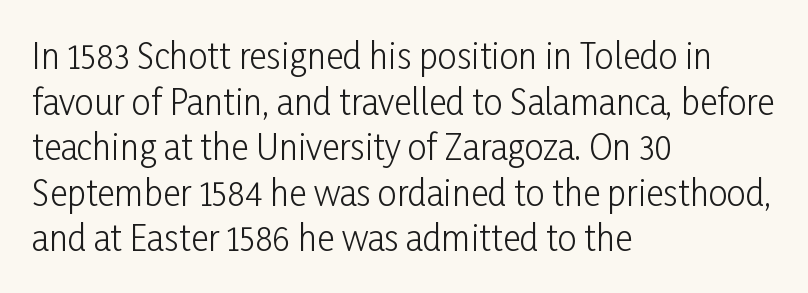
Between one letter and the next there's only the usual sliver of space. Students, observe: this is what conventionally led text looks like. You could not count columns in this text — the font is proportionally spaced. The paragraph has a hard left edge and a soft right edge. The space directly below the letters is spotless.
